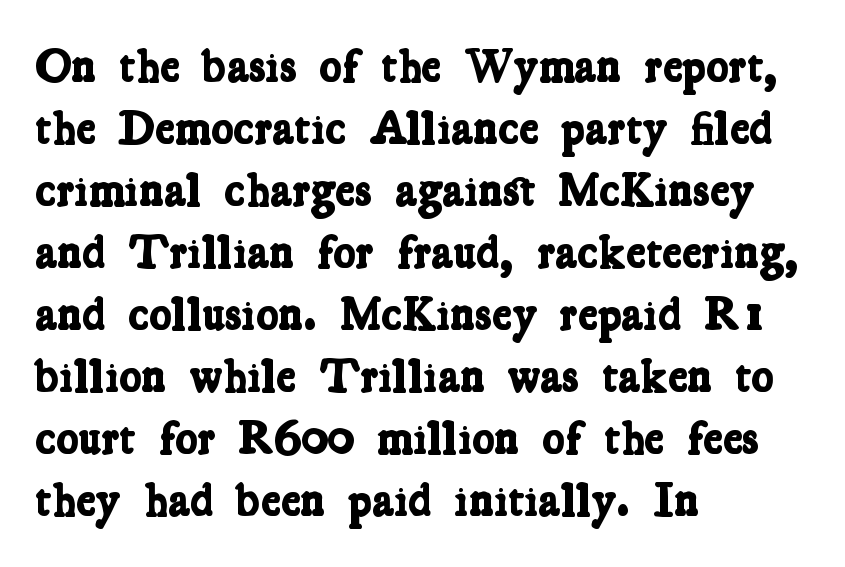
Any mark beneath the type? The region is blank. Typographically, this falls in the serif category. Each letter keeps its own natural width here, so spacing adapts to shape. If you drew a ruler down the left edge, every line would touch it. The space between consecutive lines is moderate.
